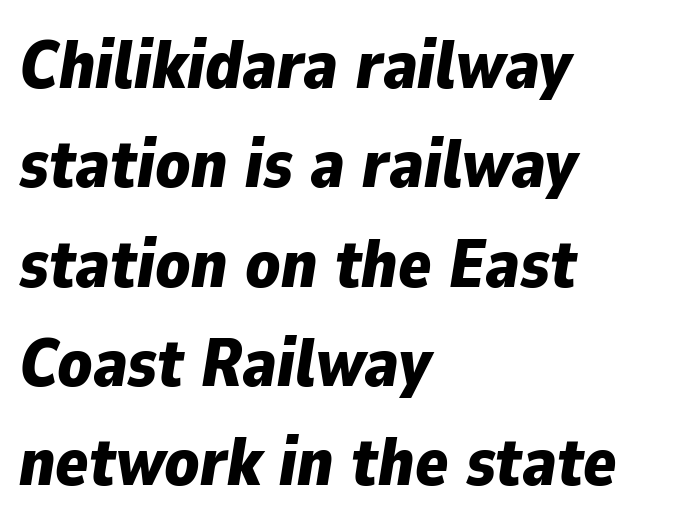
In terms of posture, this sample is oblique. These lines are rendered in a variable-pitch font. The letters sit at their default tracking, neither squeezed nor spread. The letters are bold, with thick, heavy strokes.
